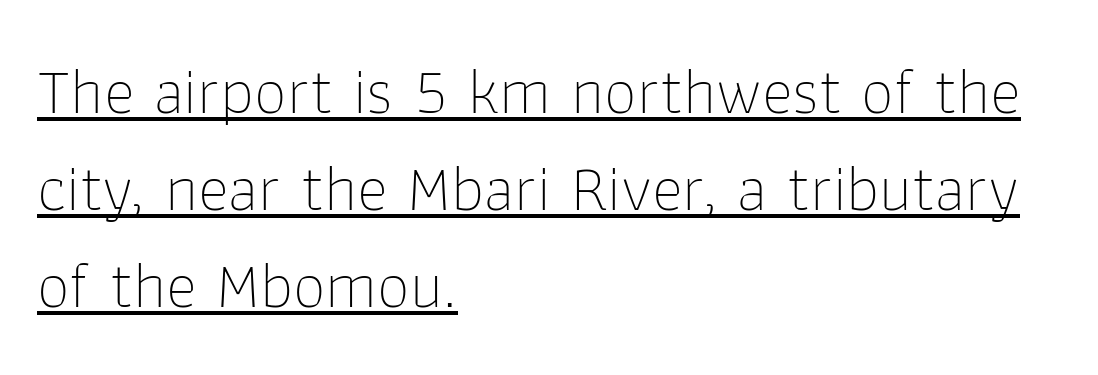
The image shows 66 px thin sans-serif type, upright; set left-aligned, normal line spacing (1.47x), normal letter spacing, underlined; low stroke contrast and a medium x-height.
